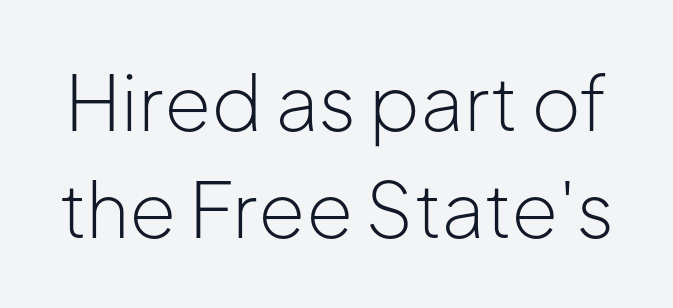
Underlining? Definitely not there. Vertical stems look standard width or narrower in stroke. Is this a sans? Yes — the strokes have no serifs. Spacing between characters is what you'd get straight out of the box.
